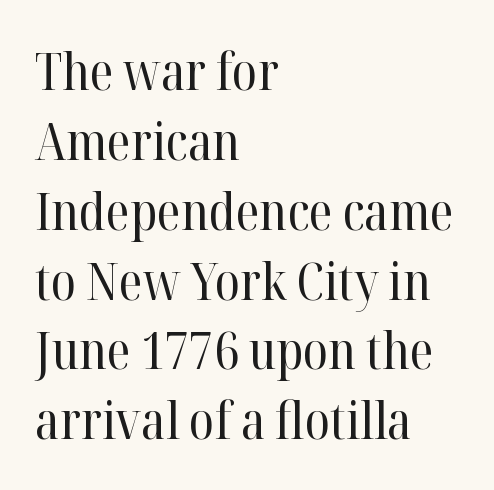
The image shows 51 px regular-weight serif type, upright; set left-aligned, normal line spacing (1.37x), normal letter spacing, not underlined; high stroke contrast and a medium x-height.
